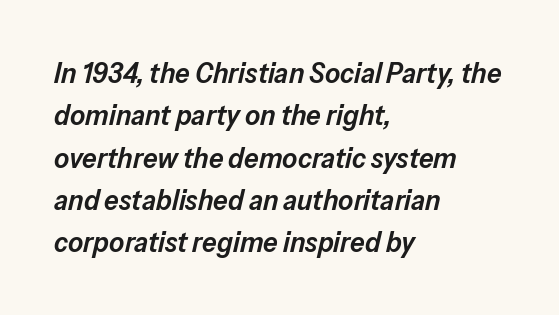
This sample keeps an unexceptional amount of space between lines. All the whitespace from short lines collects on the right. Between one letter and the next there's only the usual sliver of space. The face used here is proportionally spaced, like ordinary book or web type. Each row of text sits above clean, open space. You can tell it's italic because the verticals aren't actually vertical.
